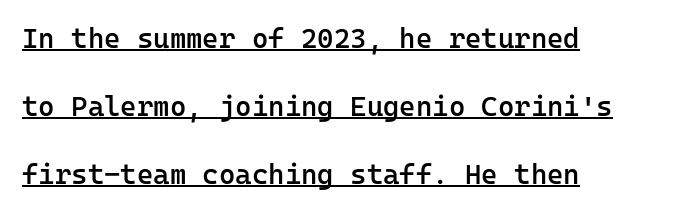
Typographic density is moderately raised because the face is semibold. Where is the straight margin? On the left. Rendered with straight, roman letterforms. Looks like someone drew a line under every word here. Words appear dense and cohesive because spacing is normal. Line spacing here is loose.
